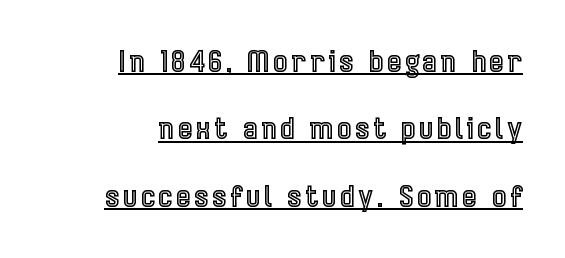
The image shows 30 px condensed type, upright; set right-aligned, loose line spacing (2.25x), underlined; a medium x-height.
